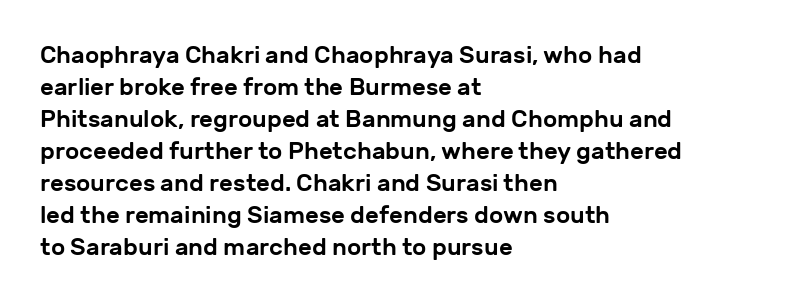
The image shows 24 px text type, upright; set left-aligned, normal line spacing (1.33x), normal letter spacing, not underlined.
